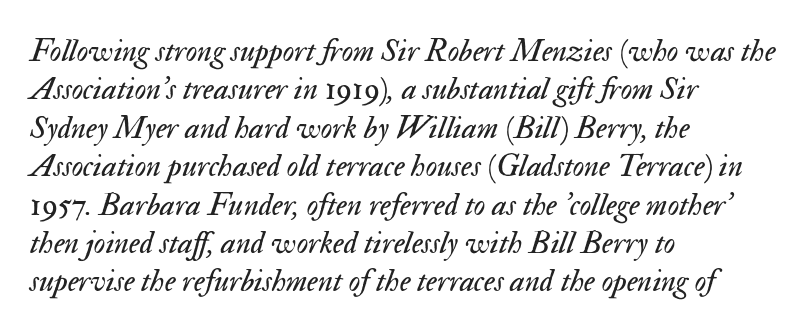
The passage shown is typed in a proportional face where columns would drift. Nothing heavy about these letters — not bold at all. Every character sits at an angle, as italics do. Look at the tracking — it's just the regular setting, nothing added. The space directly below the letters is spotless. One-word summary of the alignment: left.
